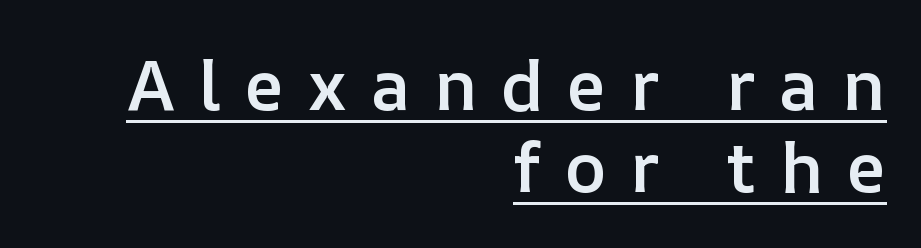
Q: Is the text bold? A: Semi-bold.
Q: Is the text italic (slanted)? A: No, it is upright.
Q: Is the text underlined? A: Yes.
Q: How is the paragraph aligned? A: Right-aligned.
Q: Is the spacing between letters normal or unusually wide? A: Unusually wide.
Q: Width (condensed, normal, or wide)? A: Normal.
Q: Stroke contrast? A: Low.
Q: x-height? A: Medium.
Q: Monospaced? A: No.
